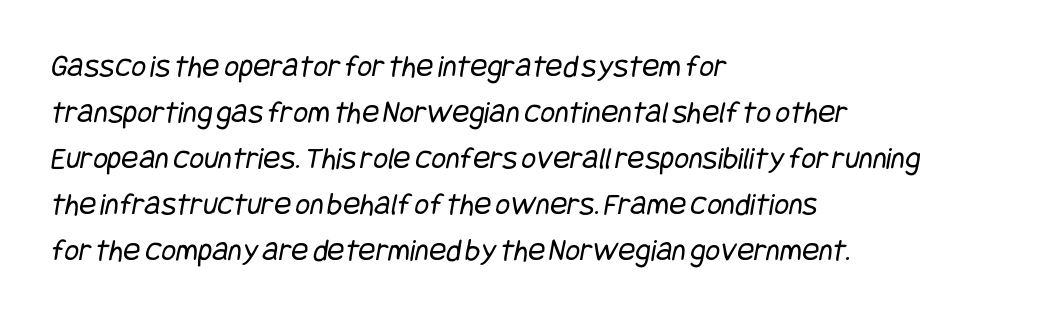
{"serif": "no", "bold": "no", "weight": "regular", "width": "condensed", "stroke_contrast": "low", "x_height": "large", "underline": "no", "align": "left", "line_spacing": "normal", "line_spacing_ratio": 1.44, "letter_spacing": "normal", "letter_spacing_em": 0.0, "glyph_px": 32}
